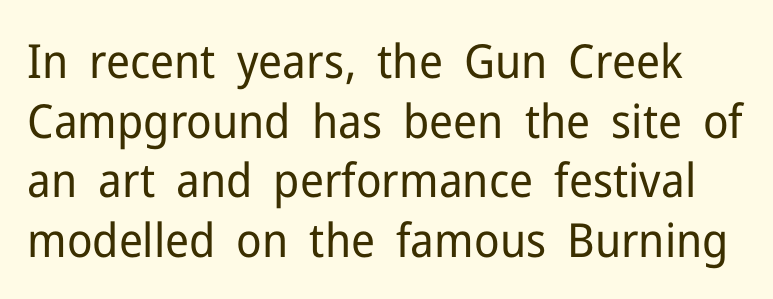
Q: Is the text bold? A: No.
Q: Is the text italic (slanted)? A: No, it is upright.
Q: Is the typeface a serif or a sans-serif typeface? A: Sans-serif.
Q: Is the text underlined? A: No.
Q: Is the spacing between letters normal or unusually wide? A: Normal.
Q: Is the spacing between lines tight, normal or loose? A: Normal.
Q: Width (condensed, normal, or wide)? A: Normal.
Q: Stroke contrast? A: Low.
Q: x-height? A: Medium.
Q: Monospaced? A: No.
